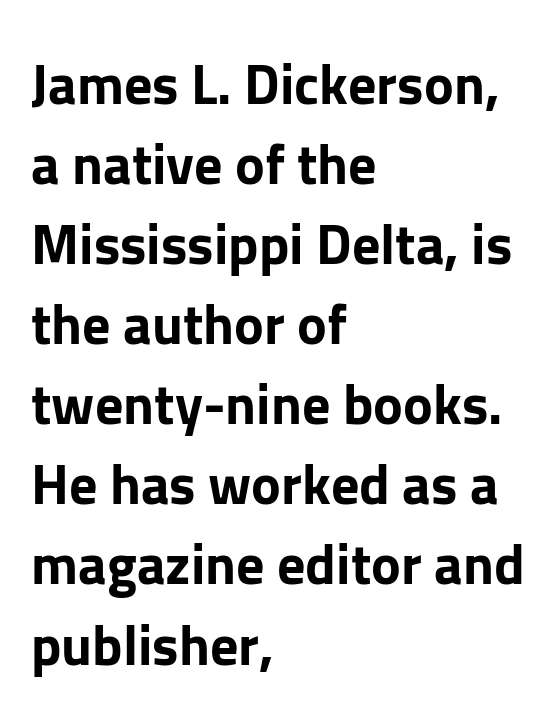
The typesetter chose a ragged-right arrangement here. Rule under the text: the space is simply empty. Serifs: no, the terminals of the letterforms are clean. Is there much room between lines? A standard amount, neither cramped nor airy.
